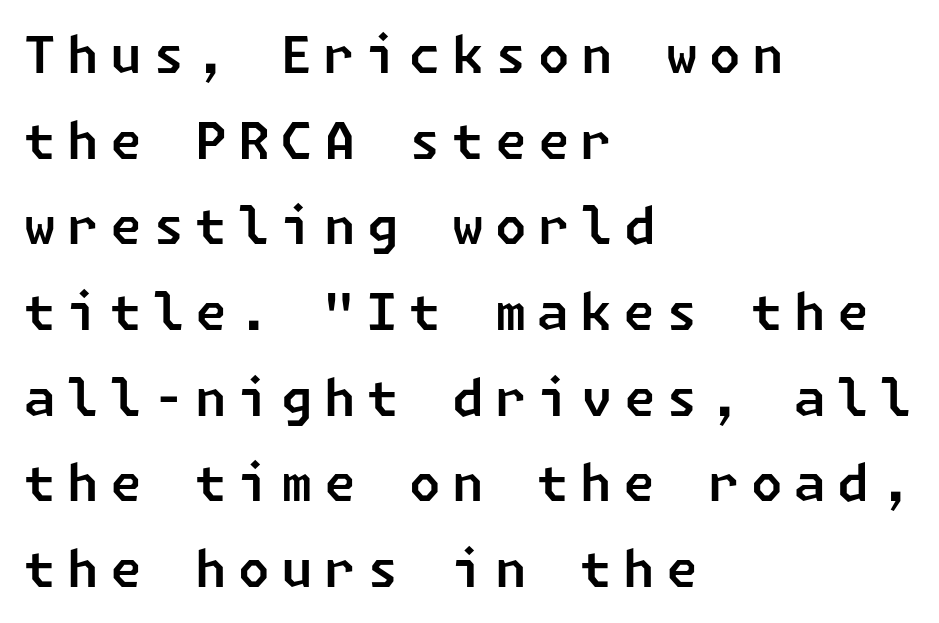
The image shows 51 px sans-serif type; set left-aligned, normal line spacing (1.68x), unusually wide letter spacing (+0.22 em), not underlined; low stroke contrast and a medium x-height.
